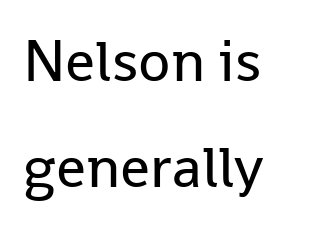
Character widths vary here, with narrow letters taking less room than wide ones. Caption: standard tracking, unaltered. The strip under each line holds only bare page. The font family rendered here belongs to the sans-serif group. Line starts are locked; line ends wander. Does the lettering tilt? It doesn't — this is upright.
